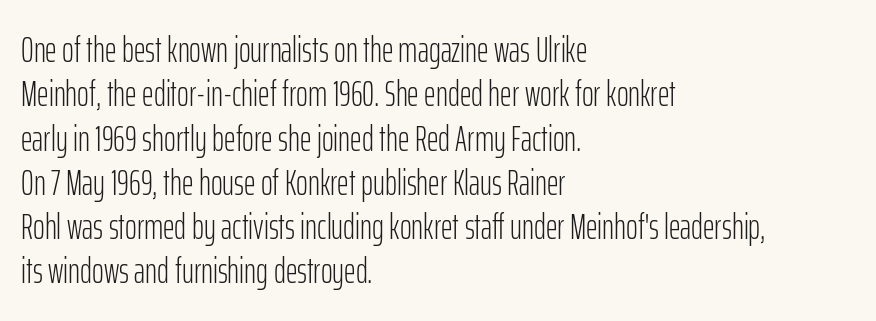
Tracking here is standard; glyphs follow each other at the usual distance. The rendering shows plain stroke endings on the letterforms — a sans-serif design. Every character sits straight up, as roman type does. Bare-footed words on every line. Stroke mass is kept to a normal reading level or below. Spacing verdict: proportional, widths tailored to each character.
